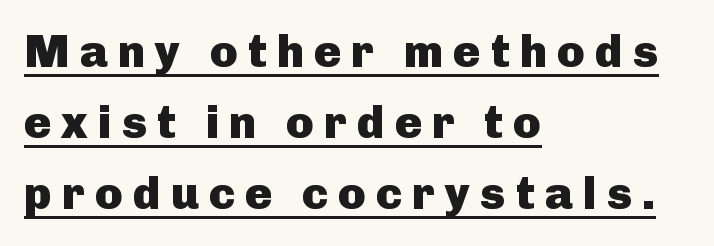
The typesetter chose a ragged-right arrangement here. A typesetter would call this leading conventional body-copy spacing. The gaps between neighbouring characters are conspicuously large. Look at the bottom of the vertical strokes: they stop flat, with no serifs. These lines carry a lot of weight — the face is fully bold. Has an underline been added? It has.
